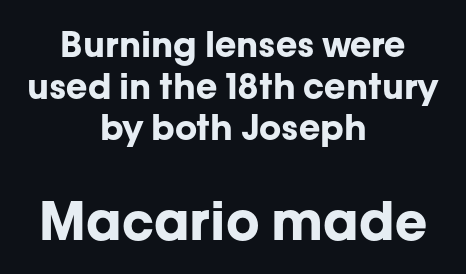
Q: Is the text bold? A: Yes.
Q: Is the text italic (slanted)? A: No, it is upright.
Q: Is the typeface a serif or a sans-serif typeface? A: Sans-serif.
Q: Is the text underlined? A: No.
Q: How is the paragraph aligned? A: Centered.
Q: Is the spacing between letters normal or unusually wide? A: Normal.
Q: Which block of text is set in a larger size, the first (top) or the second (bottom)? A: The second (bottom) one.
Q: Width (condensed, normal, or wide)? A: Normal.
Q: Stroke contrast? A: Low.
Q: x-height? A: Medium.
Q: Monospaced? A: No.
